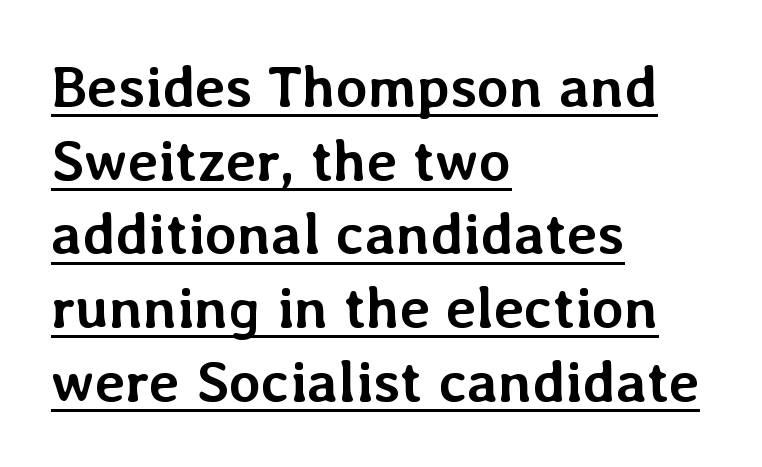
{"italic": "no", "bold": "yes", "weight": "semibold", "width": "normal", "stroke_contrast": "low", "x_height": "medium", "monospaced": "no", "underline": "yes", "align": "left", "line_spacing": "normal", "line_spacing_ratio": 1.27, "letter_spacing": "normal", "letter_spacing_em": 0.0, "glyph_px": 58}
